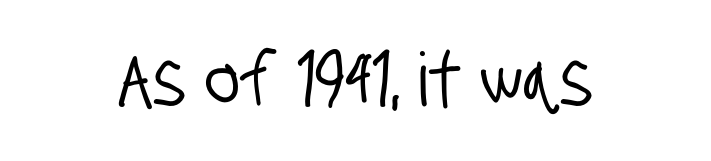
Q: Is the typeface a serif or a sans-serif typeface? A: Sans-serif.
Q: Is the text underlined? A: No.
Q: Is the spacing between letters normal or unusually wide? A: Normal.
Q: Width (condensed, normal, or wide)? A: Condensed.
Q: Stroke contrast? A: Low.
Q: x-height? A: Large.
Q: Monospaced? A: No.
